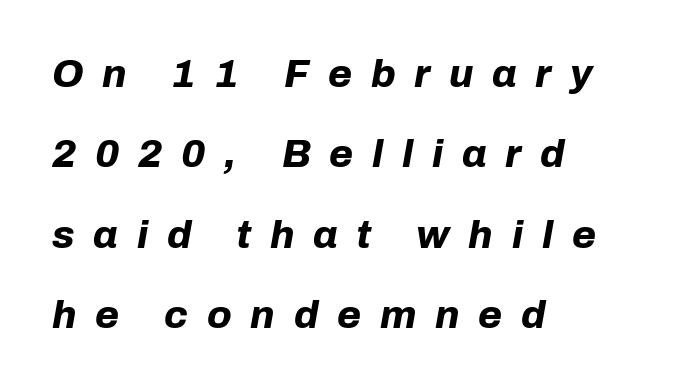
How would I describe the line gaps? Wide and relaxed. Tracking here is generous; glyphs stand well apart from one another. Students, this is bold: see how much ink each stroke carries. The gap between lines stays unmarked. Varying glyph widths throughout — classic text-font behaviour.
